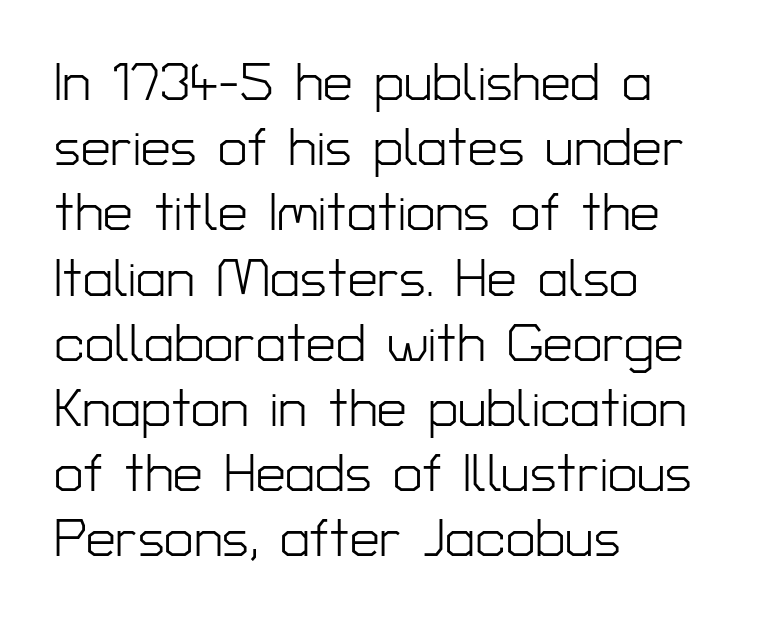
The image shows 53 px light sans-serif type, upright; set left-aligned, line spacing 1.23x, normal letter spacing, not underlined; low stroke contrast and a medium x-height.
